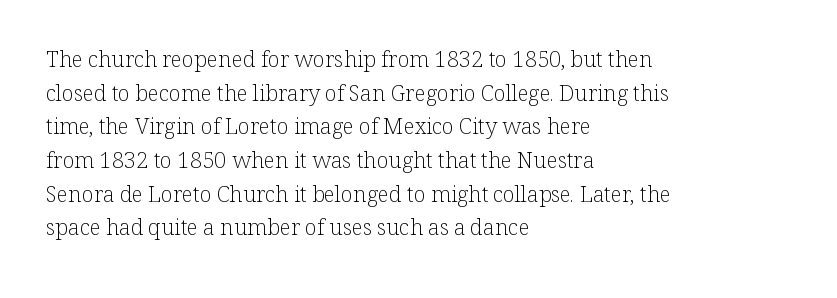
The image shows 22 px text type, upright; set left-aligned, normal line spacing (1.53x), normal letter spacing, not underlined.
